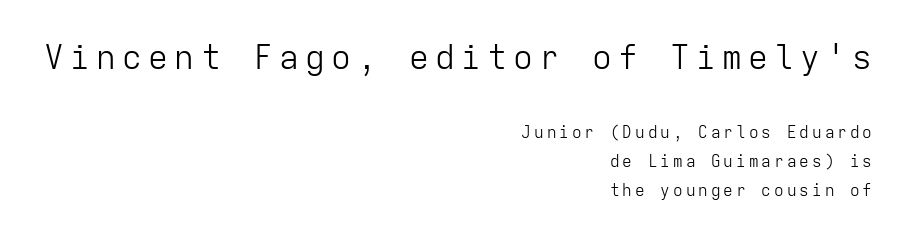
Does the type have serifs? No, each stem ends abruptly. Note: larger setting up top, smaller setting below. The cut favours lightness, reaching ordinary text weight at its darkest. The letters march in equal steps, a hallmark of fixed-pitch type. Leftover space on each line is placed entirely before the opening word. The strip under each line holds only bare page.
